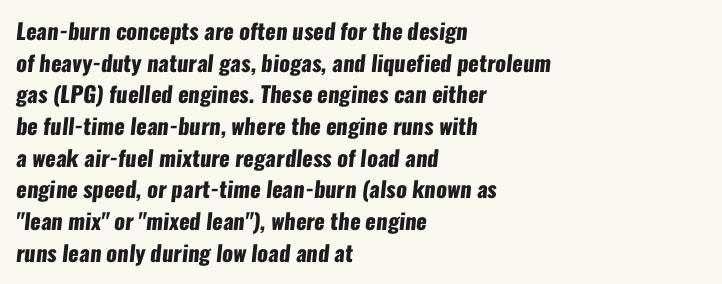
{"bold": "yes", "underline": "no", "align": "left", "line_spacing": "normal", "line_spacing_ratio": 1.44, "letter_spacing": "normal", "letter_spacing_em": 0.0, "glyph_px": 22}
